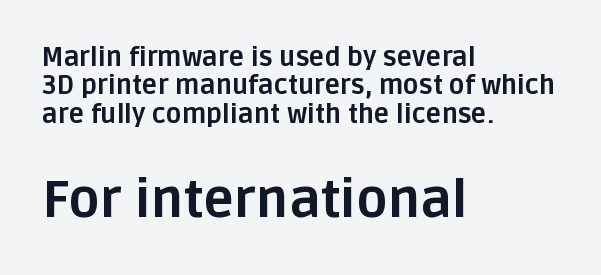
The image shows 52 px bold sans-serif type, upright; set left-aligned, tight line spacing (1.09x), normal letter spacing, not underlined; the second (bottom) block is 2.0x larger; low stroke contrast and a large x-height.
